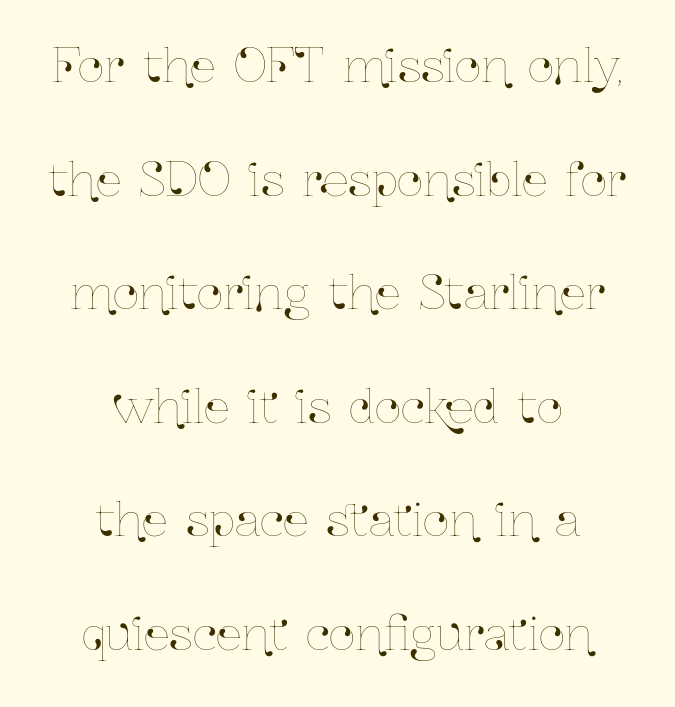
In CSS terms this would be text-align: center. The specimen omits any rule beneath the text block's lines. The passage shown stacks its lines with a broad gap. Do the letters lean? They stand straight. Each letter keeps its own natural width here, so spacing adapts to shape. Does extra space separate the letters? No, they use regular spacing.
